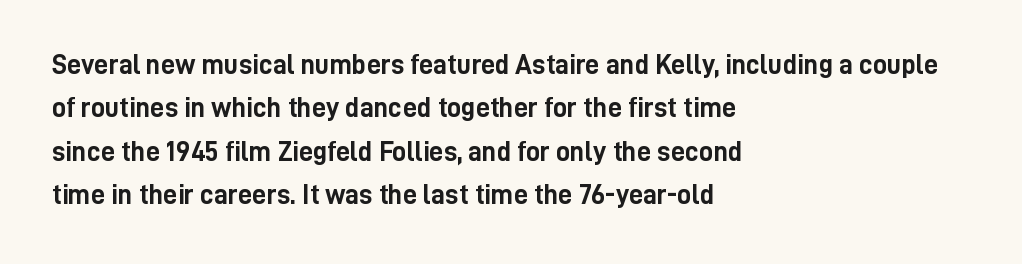
Q: Is the text bold? A: Yes.
Q: Is the text italic (slanted)? A: No, it is upright.
Q: Is the typeface a serif or a sans-serif typeface? A: Sans-serif.
Q: Is the text underlined? A: No.
Q: How is the paragraph aligned? A: Left-aligned.
Q: Is the spacing between letters normal or unusually wide? A: Normal.
Q: Is the spacing between lines tight, normal or loose? A: Normal.
Q: Width (condensed, normal, or wide)? A: Condensed.
Q: Stroke contrast? A: Low.
Q: x-height? A: Medium.
Q: Monospaced? A: No.
